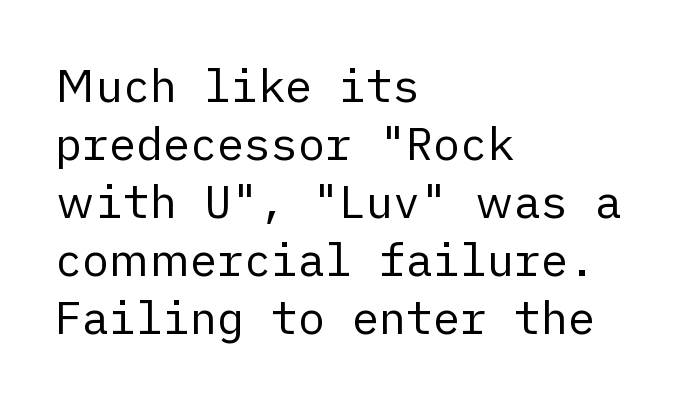
{"serif": "no", "italic": "no", "bold": "no", "weight": "regular", "width": "normal", "stroke_contrast": "low", "x_height": "medium", "underline": "no", "align": "left", "line_spacing": "normal", "line_spacing_ratio": 1.29, "letter_spacing": "normal", "letter_spacing_em": 0.0, "glyph_px": 45}
